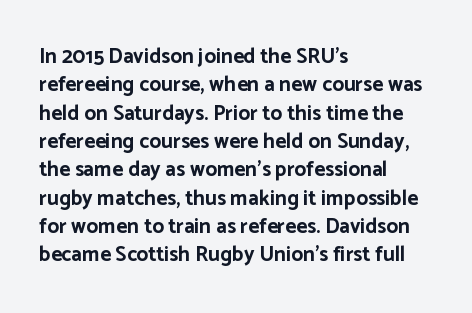
The image shows 21 px bold type, upright; set left-aligned, normal line spacing (1.35x), normal letter spacing, not underlined.
